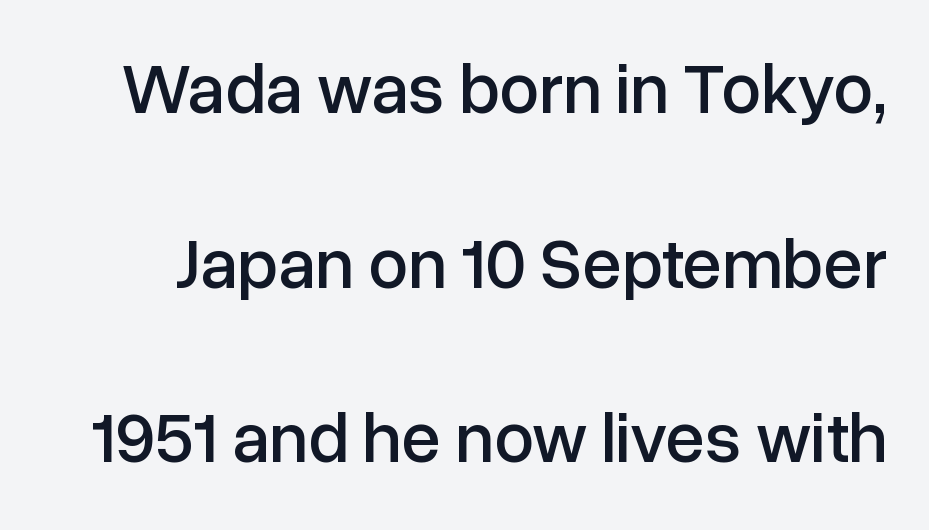
The image shows 71 px sans-serif type, upright; set loose line spacing (2.46x), normal letter spacing, not underlined; low stroke contrast and a medium x-height.
